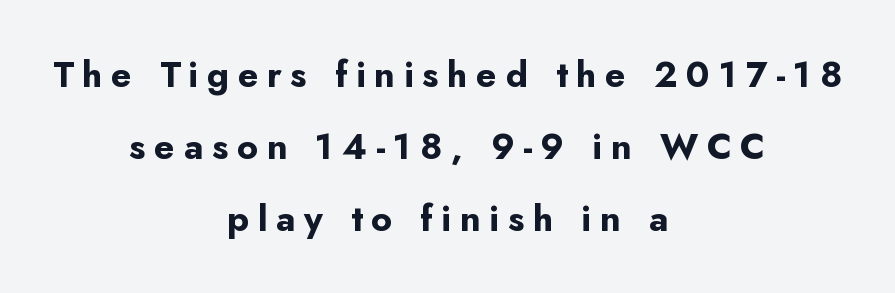
Leftover space on each line is divided equally before and after the words. The foot of each line stays bare and open. Check where the strokes stop: nothing finishes them off — pure sans. Display-style spreading of the glyphs; the letterfit is very open. Every character sits straight up, as roman type does. The rendering uses a large line-height, opening up the rows.
